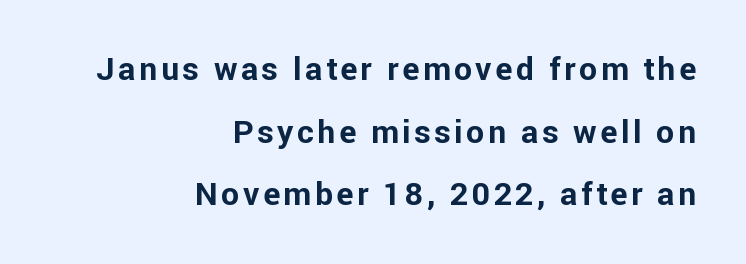
The image shows 32 px bold sans-serif type, upright; set right-aligned, loose line spacing (1.96x), not underlined; low stroke contrast and a medium x-height.
